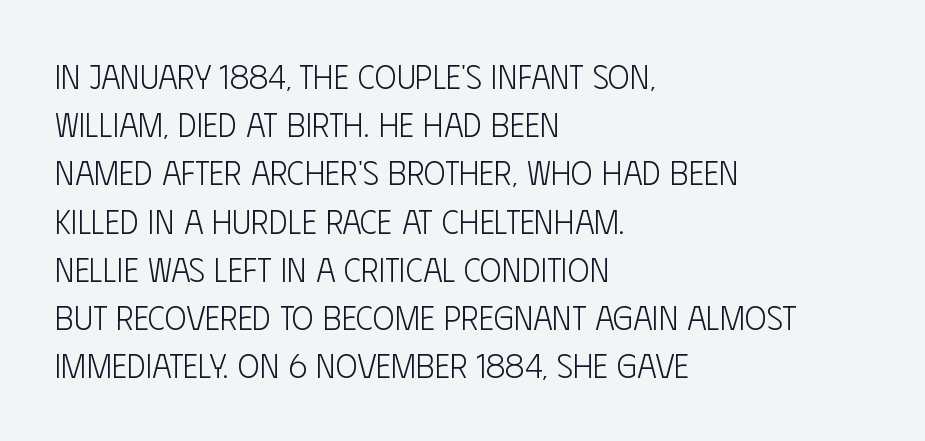
Q: Is the text bold? A: No.
Q: Is the text italic (slanted)? A: No, it is upright.
Q: Is the typeface a serif or a sans-serif typeface? A: Sans-serif.
Q: Is the text underlined? A: No.
Q: How is the paragraph aligned? A: Left-aligned.
Q: Is the spacing between letters normal or unusually wide? A: Normal.
Q: Is the spacing between lines tight, normal or loose? A: Normal.
Q: Width (condensed, normal, or wide)? A: Condensed.
Q: Stroke contrast? A: Low.
Q: x-height? A: Large.
Q: Monospaced? A: No.
